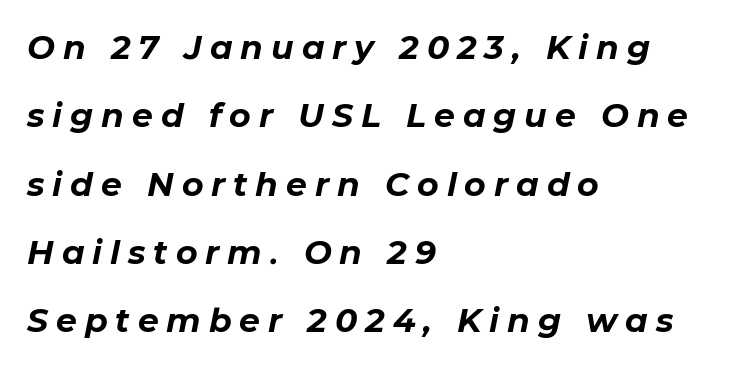
Q: Is the text bold? A: Yes.
Q: Is the text italic (slanted)? A: Yes, it leans right by about 11 degrees.
Q: Is the text underlined? A: No.
Q: How is the paragraph aligned? A: Left-aligned.
Q: Is the spacing between letters normal or unusually wide? A: Unusually wide.
Q: Is the spacing between lines tight, normal or loose? A: Loose.
Q: Width (condensed, normal, or wide)? A: Normal.
Q: Stroke contrast? A: Low.
Q: x-height? A: Medium.
Q: Monospaced? A: No.
